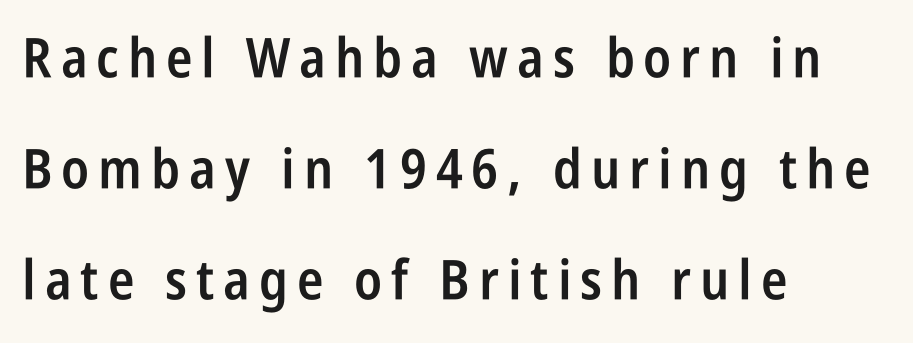
A typesetter would call this proportional, since set widths differ per character. No feet cap the strokes, marking this as sans-serif type. Left-aligned paragraph, ragged on the right. Beneath every word, the page is bare.
